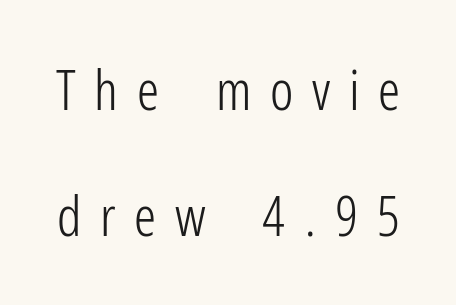
The image shows 55 px light, condensed sans-serif type, upright; set loose line spacing (2.3x), unusually wide letter spacing (+0.34 em), not underlined; low stroke contrast and a medium x-height.
